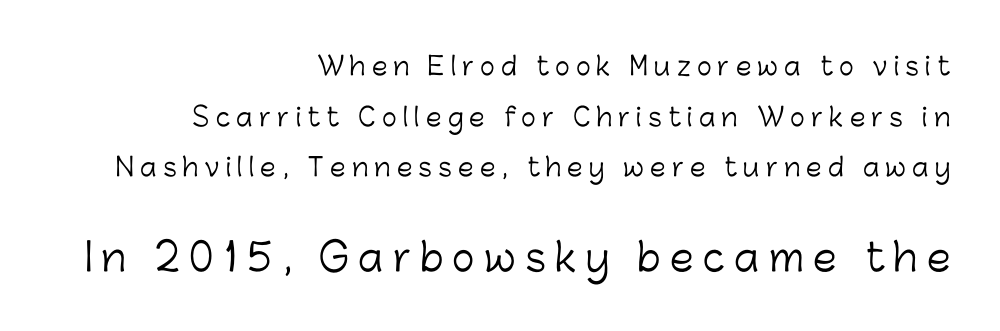
The image shows 38 px light sans-serif type, upright; set right-aligned, loose line spacing (2.03x), unusually wide letter spacing (+0.25 em), not underlined; the second (bottom) block is 1.52x larger; low stroke contrast and a medium x-height.
